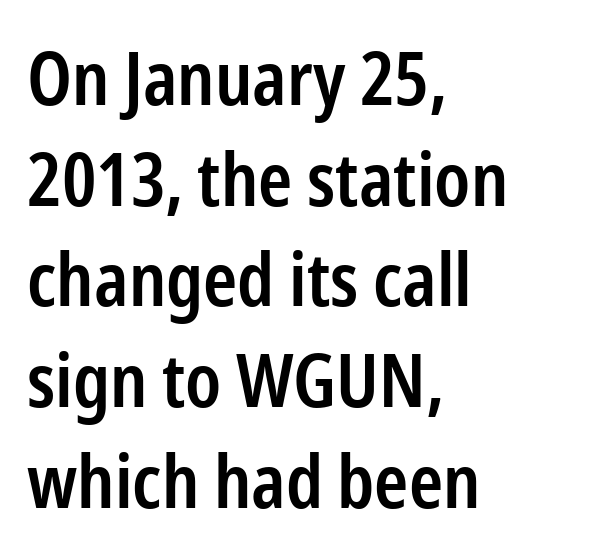
Q: Is the text bold? A: Semi-bold.
Q: Is the text italic (slanted)? A: No, it is upright.
Q: Is the typeface a serif or a sans-serif typeface? A: Sans-serif.
Q: Is the text underlined? A: No.
Q: How is the paragraph aligned? A: Left-aligned.
Q: Is the spacing between letters normal or unusually wide? A: Normal.
Q: Is the spacing between lines tight, normal or loose? A: Normal.
Q: Width (condensed, normal, or wide)? A: Condensed.
Q: Stroke contrast? A: Low.
Q: x-height? A: Medium.
Q: Monospaced? A: No.
